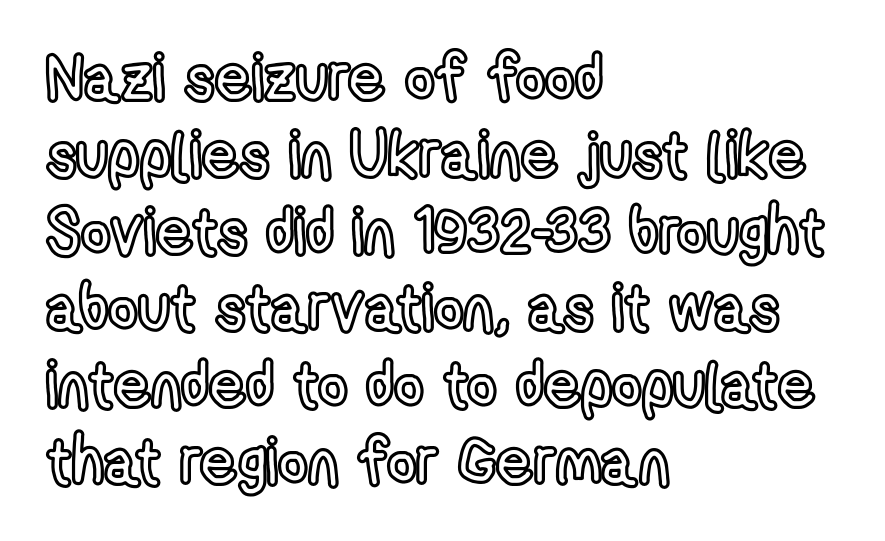
Q: Is the text italic (slanted)? A: No, it is upright.
Q: Is the text underlined? A: No.
Q: How is the paragraph aligned? A: Left-aligned.
Q: Is the spacing between letters normal or unusually wide? A: Normal.
Q: Width (condensed, normal, or wide)? A: Condensed.
Q: x-height? A: Medium.
Q: Monospaced? A: No.
